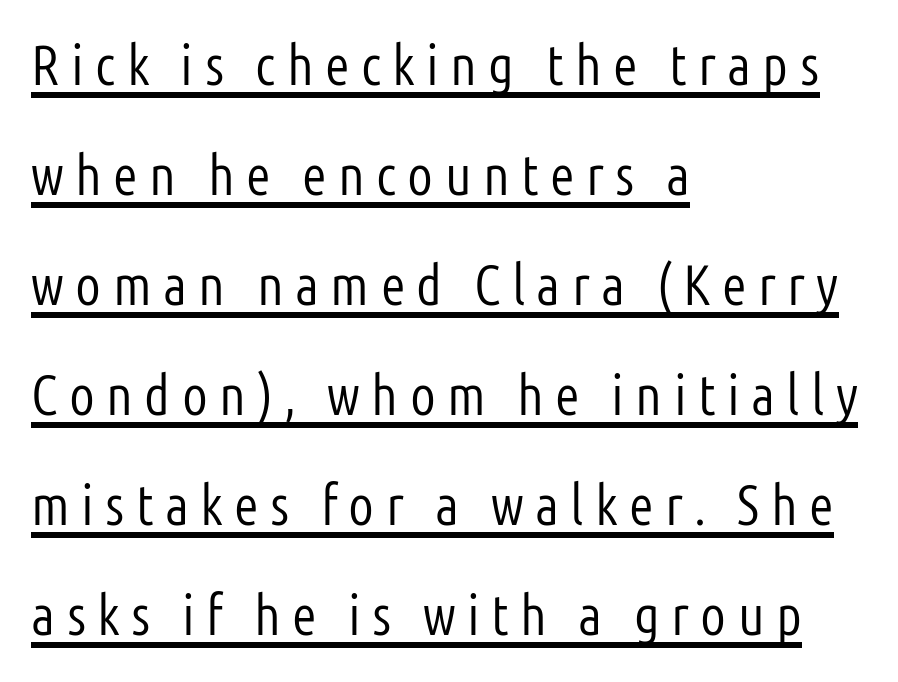
The passage shown is underscored from start to finish. No extra ink here — the face is not bold. No feet cap the strokes, marking this as sans-serif type. Spacing verdict: proportional, widths tailored to each character. Line spacing here is loose.
